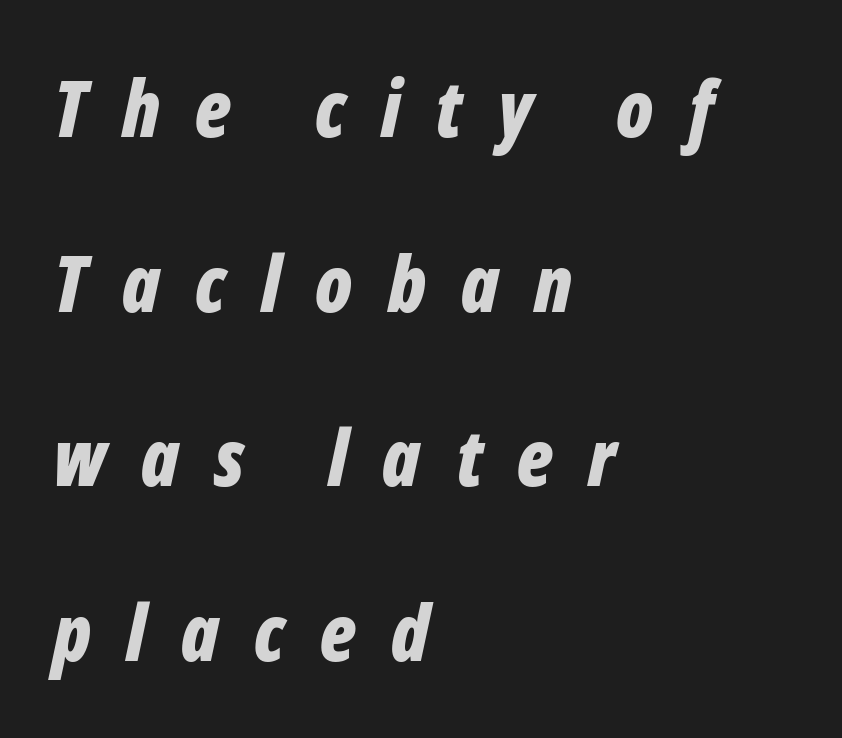
Q: Is the text bold? A: Yes.
Q: Is the text italic (slanted)? A: Yes, it leans right by about 12 degrees.
Q: Is the text underlined? A: No.
Q: How is the paragraph aligned? A: Left-aligned.
Q: Is the spacing between letters normal or unusually wide? A: Unusually wide.
Q: Is the spacing between lines tight, normal or loose? A: Loose.
Q: Width (condensed, normal, or wide)? A: Condensed.
Q: Stroke contrast? A: Low.
Q: x-height? A: Medium.
Q: Monospaced? A: No.
